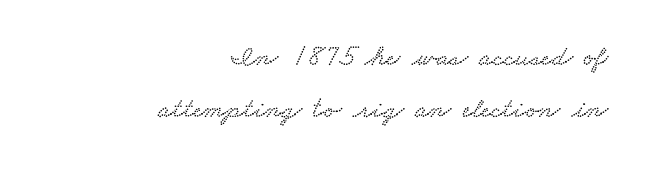
The text block is weighted toward the right margin, trailing off unevenly leftward. Honestly, the letter spacing is just normal — you wouldn't notice it. The face used here is proportionally spaced, like ordinary book or web type. The words here are not underlined.
